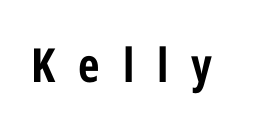
The image shows 47 px bold, condensed sans-serif type, upright; set unusually wide letter spacing (+0.49 em), not underlined; low stroke contrast and a medium x-height.
